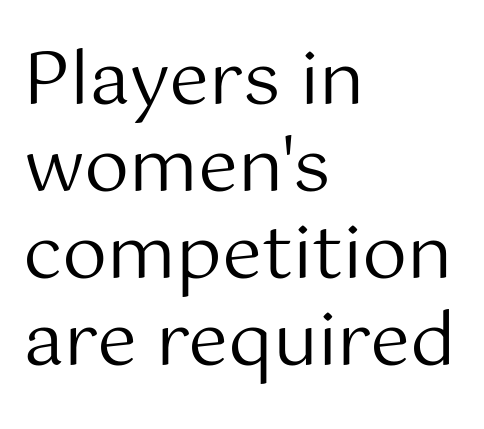
Nothing sits at the stroke ends, so this counts as sans-serif. Proportional: the letters do not fall into vertical columns. On a weight scale, this lands at 450 or below. A typesetter would mark this as roman, not italic.
